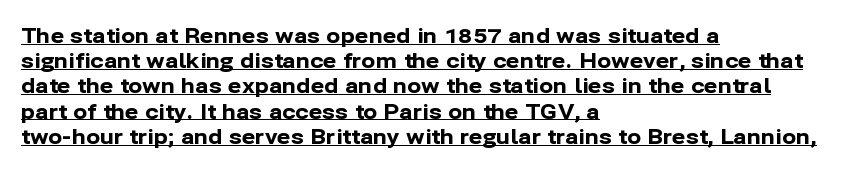
{"italic": "no", "bold": "yes", "underline": "yes", "align": "left", "line_spacing_ratio": 1.2, "letter_spacing": "normal", "letter_spacing_em": 0.0, "glyph_px": 21}
